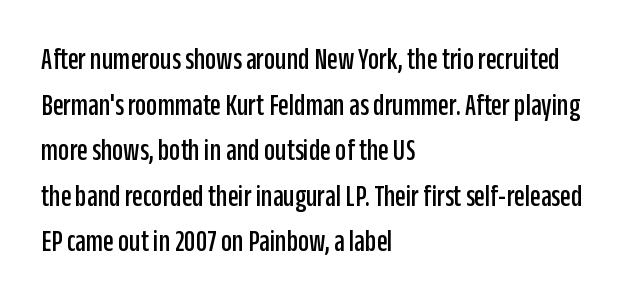
{"serif": "no", "italic": "no", "width": "condensed", "stroke_contrast": "low", "x_height": "large", "monospaced": "no", "underline": "no", "align": "left", "line_spacing": "normal", "line_spacing_ratio": 1.47, "letter_spacing": "normal", "letter_spacing_em": 0.0, "glyph_px": 31}
